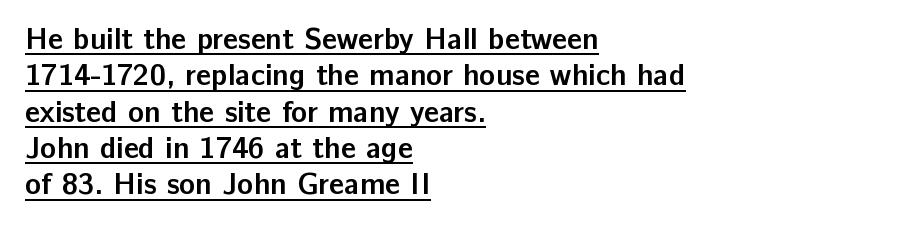
The face used here is proportionally spaced, like ordinary book or web type. The glyphs have the mass of a bold cut. Caption: lettering with a line underneath. The paragraph shown leans on its left margin. Do the letters lean? They stand straight. Typographically, this falls in the sans-serif category.
